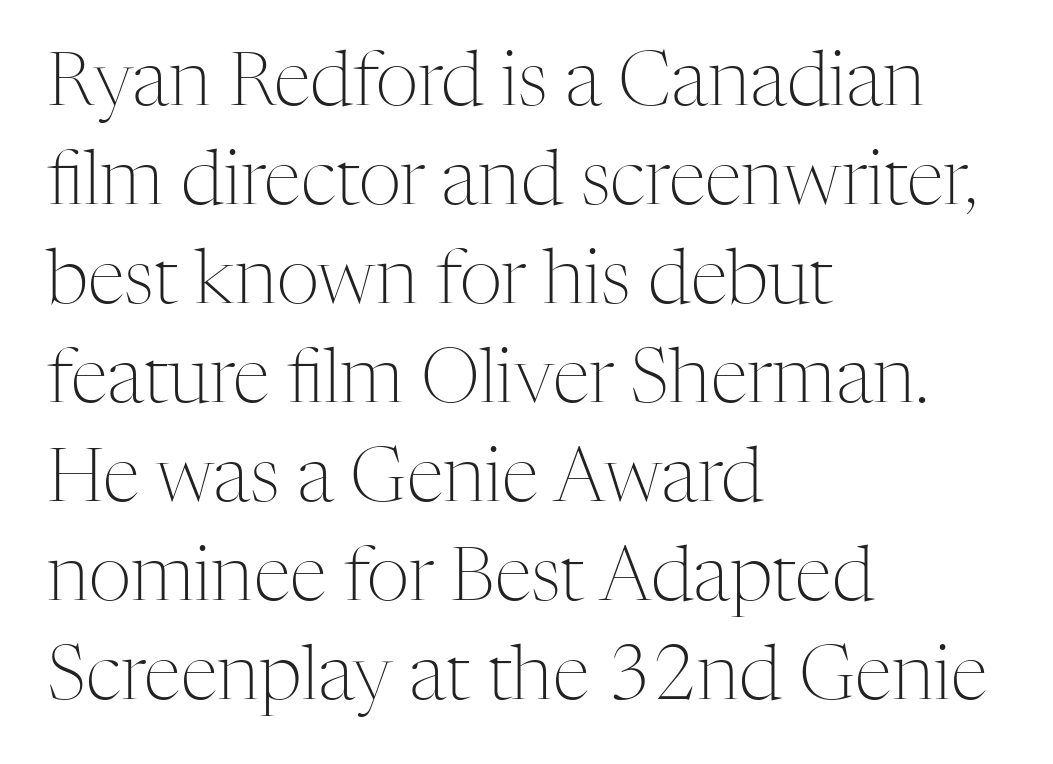
Every row of glyphs begins at an identical x-position on the left. Serifs: yes, visible at the terminals of the letterforms. The lettering stays uniformly vertical, giving the passage a roman look. Notice how descenders clear the ascenders below comfortably — that's standard leading.
